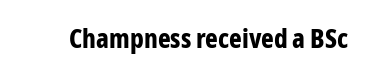
The image shows 27 px bold type, upright; set normal letter spacing, not underlined.
